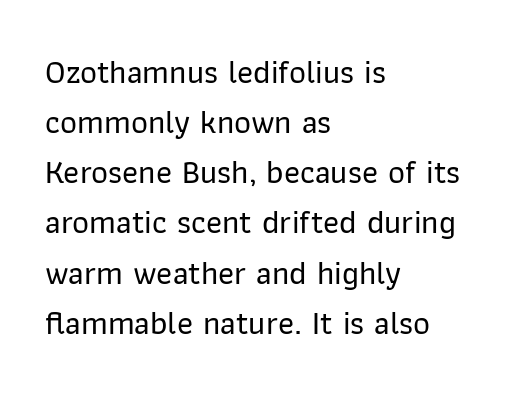
No word sits above an underline. Tall strokes in this sample are plumb rather than angled. Do the characters align in a grid? No, the font is proportional. Serifs: no, the terminals of the letterforms are clean.
